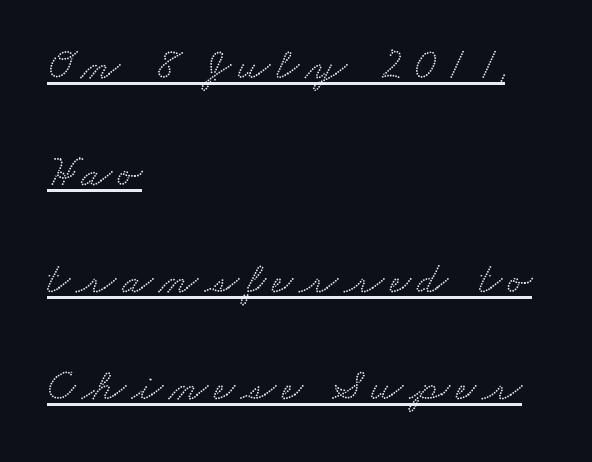
{"serif": "yes", "width": "wide", "stroke_contrast": "low", "x_height": "small", "monospaced": "no", "underline": "yes", "align": "left", "line_spacing": "loose", "line_spacing_ratio": 2.38, "glyph_px": 45}
